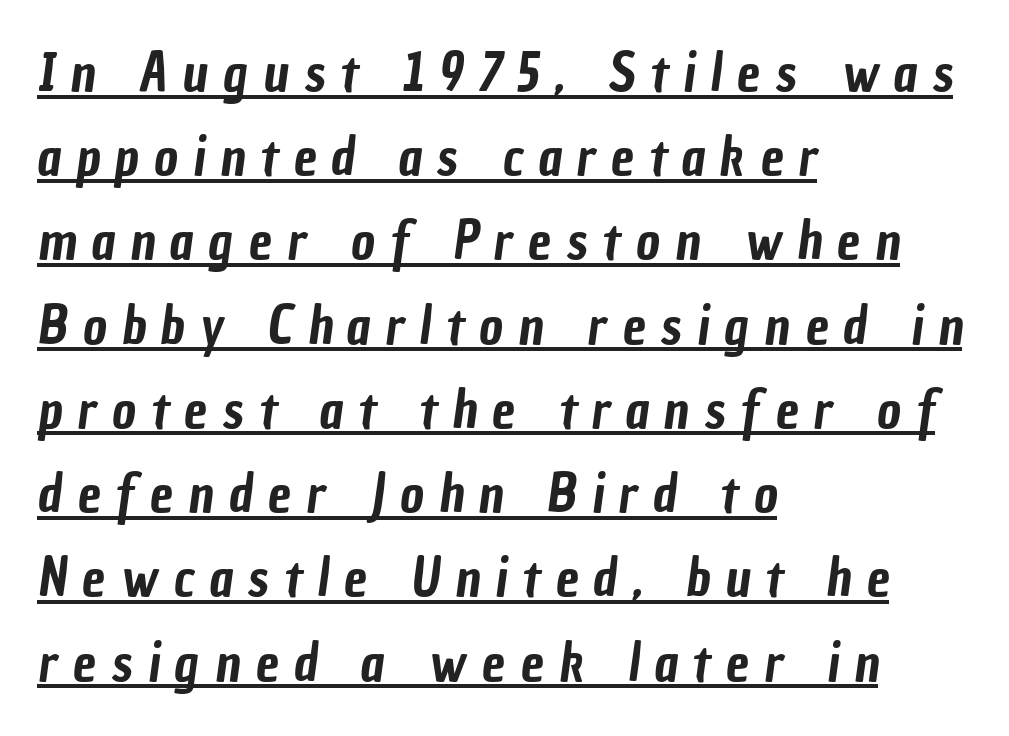
{"serif": "no", "width": "condensed", "stroke_contrast": "low", "x_height": "medium", "monospaced": "no", "underline": "yes", "align": "left", "line_spacing": "normal", "line_spacing_ratio": 1.62, "letter_spacing": "wide", "letter_spacing_em": 0.29, "glyph_px": 52}
